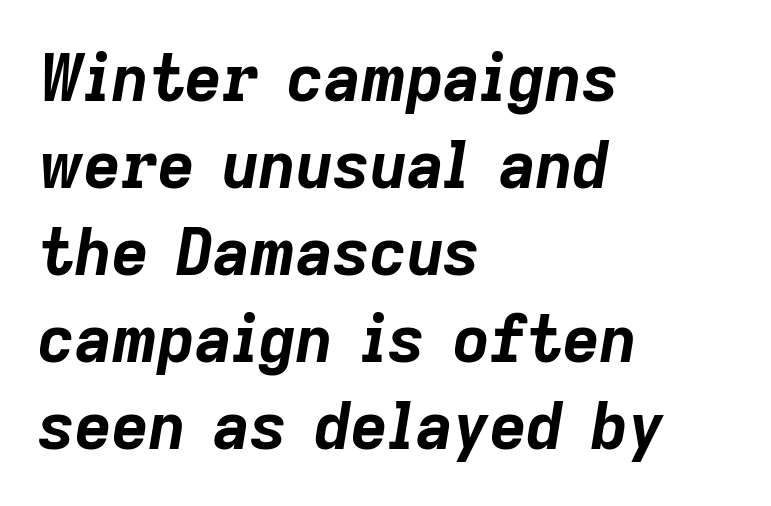
Q: Is the text bold? A: Yes.
Q: Is the text italic (slanted)? A: Yes, it leans right by about 9 degrees.
Q: Is the text underlined? A: No.
Q: How is the paragraph aligned? A: Left-aligned.
Q: Is the spacing between letters normal or unusually wide? A: Normal.
Q: Is the spacing between lines tight, normal or loose? A: Normal.
Q: Width (condensed, normal, or wide)? A: Normal.
Q: Stroke contrast? A: Low.
Q: x-height? A: Medium.
Q: Monospaced? A: No.
